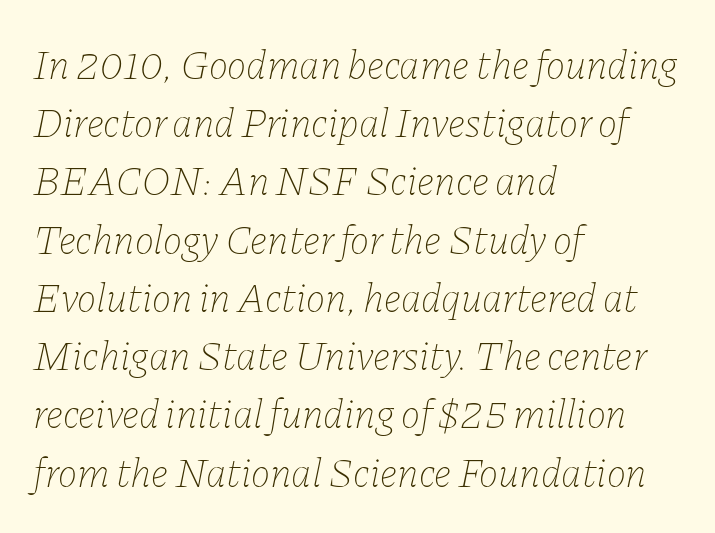
A quiet, ordinary-to-light weight characterises the typeface. The letters sit at their default tracking, neither squeezed nor spread. Vertically, the passage feels balanced, rows spaced as you'd expect. Just letters on the line, the space beneath them empty. The passage shown is typed in a proportional face where columns would drift.
